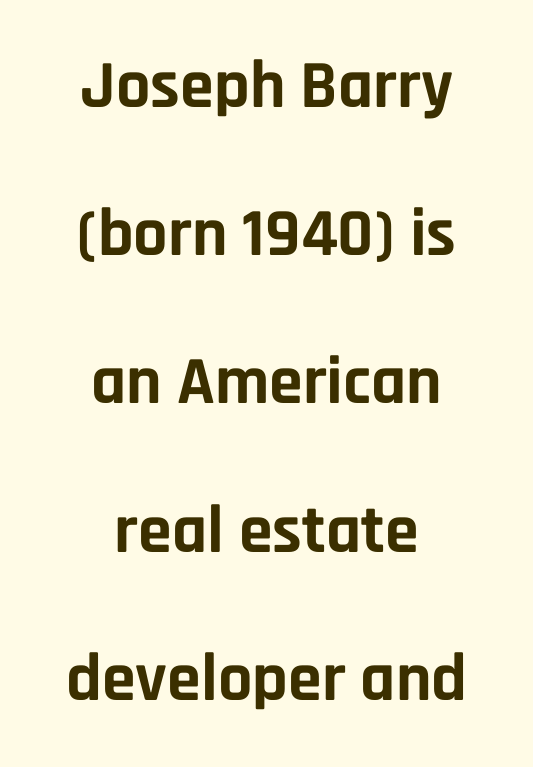
Rule under the text: the space is simply empty. Tall strokes in this sample are plumb rather than angled. Is the type bold? Yes — the strokes are clearly thick and heavy. A centered setting, common on invitations and titles, is used for this passage. Proportional: the letters do not fall into vertical columns.
